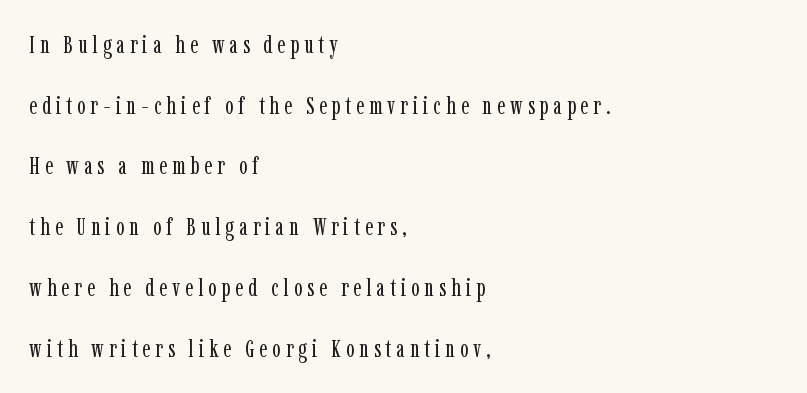
The face used here is rendered with a markedly widened letterfit. Every character sits straight up, as roman type does. Weight class: somewhere from thin through regular. These lines stand farther apart than default settings would place them.
